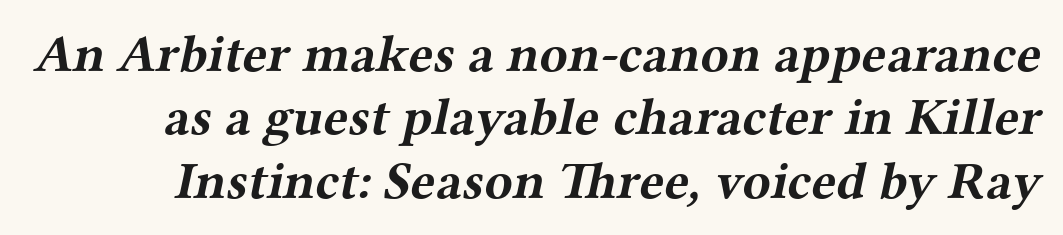
The image shows 52 px bold, wide serif type; set line spacing 1.22x, normal letter spacing, not underlined; medium stroke contrast and a medium x-height.
